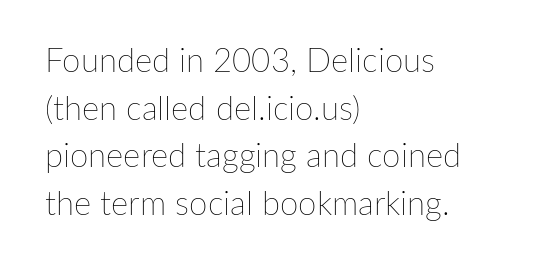
Q: Is the text bold? A: No.
Q: Is the text italic (slanted)? A: No, it is upright.
Q: Is the text underlined? A: No.
Q: How is the paragraph aligned? A: Left-aligned.
Q: Is the spacing between letters normal or unusually wide? A: Normal.
Q: Is the spacing between lines tight, normal or loose? A: Normal.
Q: Width (condensed, normal, or wide)? A: Normal.
Q: Stroke contrast? A: Low.
Q: x-height? A: Medium.
Q: Monospaced? A: No.
